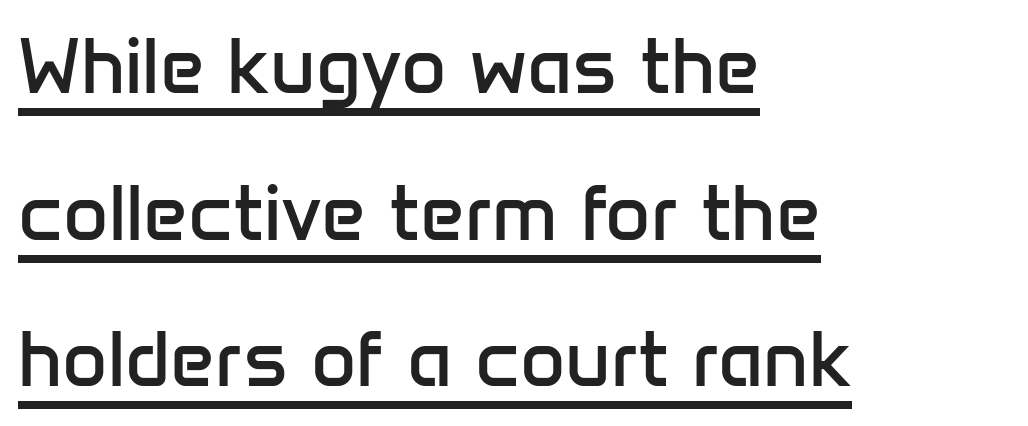
{"serif": "no", "italic": "no", "bold": "no", "weight": "regular", "width": "normal", "stroke_contrast": "low", "x_height": "medium", "monospaced": "no", "underline": "yes", "align": "left", "line_spacing_ratio": 1.88, "letter_spacing": "normal", "letter_spacing_em": 0.0, "glyph_px": 78}
